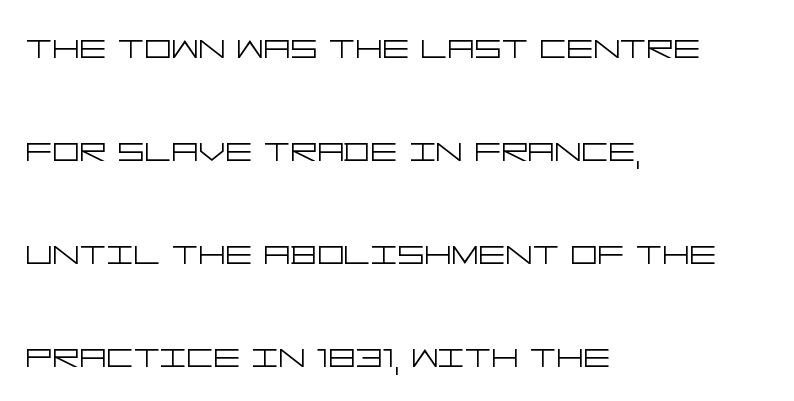
The image shows 42 px light, wide sans-serif type, upright; set left-aligned, loose line spacing (2.45x), normal letter spacing, not underlined; low stroke contrast and a large x-height.
